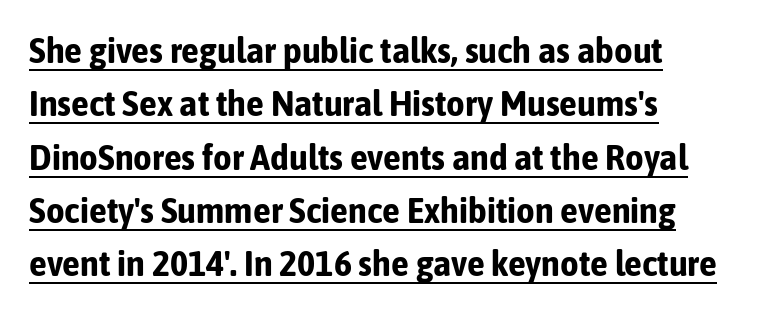
The image shows 36 px bold, condensed sans-serif type, upright; set left-aligned, normal line spacing (1.48x), normal letter spacing, underlined; low stroke contrast and a medium x-height.
